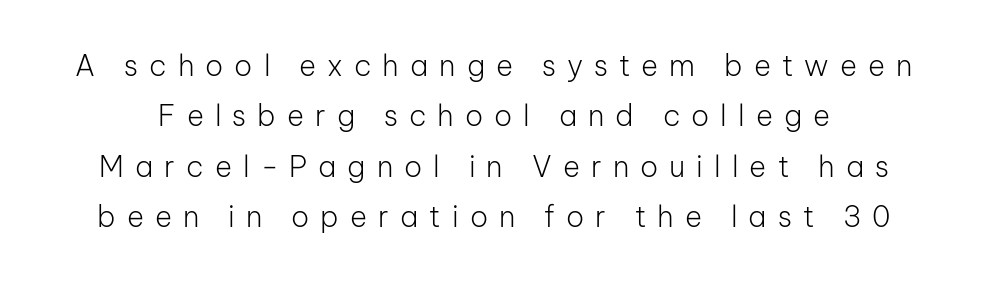
{"serif": "no", "italic": "no", "bold": "no", "weight": "light", "width": "normal", "stroke_contrast": "low", "x_height": "medium", "monospaced": "no", "underline": "no", "line_spacing_ratio": 1.74, "letter_spacing": "wide", "letter_spacing_em": 0.38, "glyph_px": 29}
